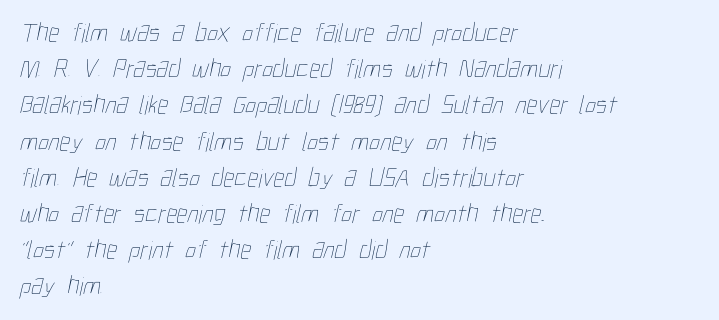
{"bold": "no", "underline": "no", "align": "left", "line_spacing": "normal", "line_spacing_ratio": 1.34, "letter_spacing": "normal", "letter_spacing_em": 0.0, "glyph_px": 27}
